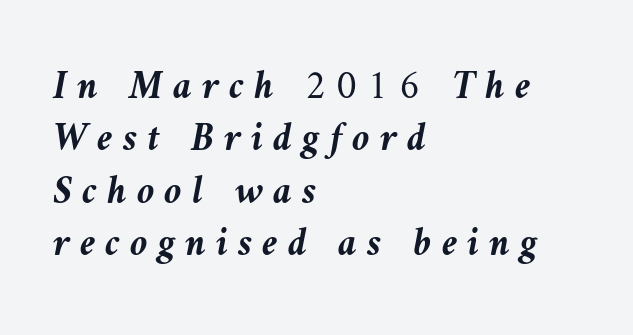
The image shows 40 px semibold type, italic (leaning left); set left-aligned, normal line spacing (1.31x), unusually wide letter spacing (+0.25 em), not underlined; medium stroke contrast and a medium x-height.
